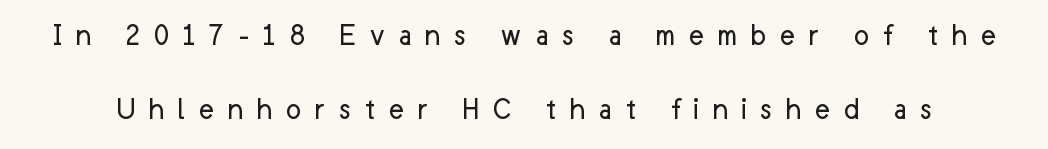
The letterforms sit at book weight or below. A typesetter would call this proportional, since set widths differ per character. Unmarked baselines from the first word to the last. Words appear elongated and porous because spacing is wide. Reading down the column, the eye jumps a long way to each next line. These lines were composed using upright roman letters.
